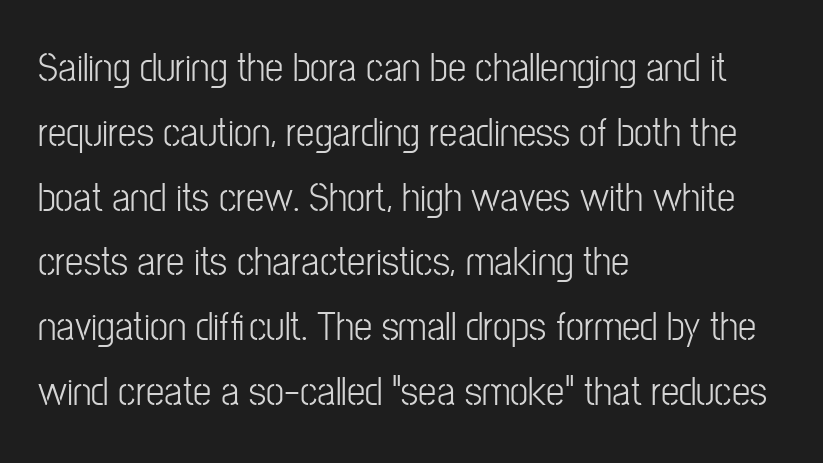
The image shows 41 px light, condensed sans-serif type, upright; set left-aligned, normal line spacing (1.58x), normal letter spacing, not underlined; low stroke contrast and a medium x-height.
